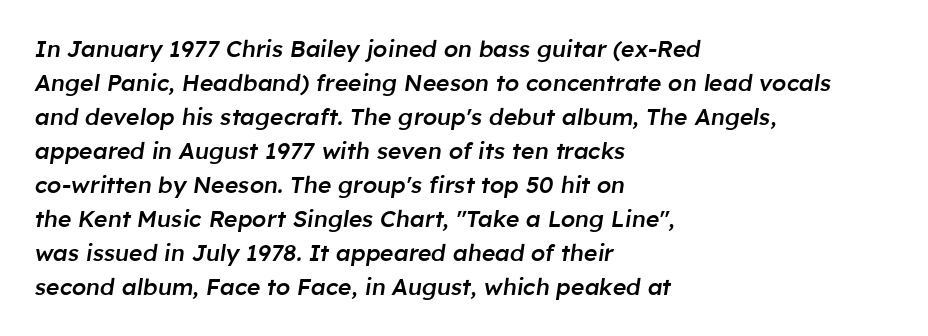
The image shows 23 px text type, italic (leaning right); set left-aligned, normal line spacing (1.48x), normal letter spacing, not underlined.
